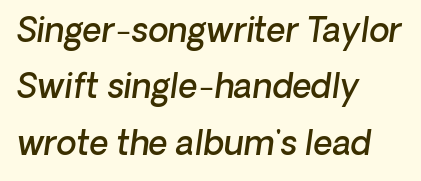
Q: Is the text bold? A: Semi-bold.
Q: Is the text italic (slanted)? A: Yes, it leans right by about 8 degrees.
Q: Is the text underlined? A: No.
Q: How is the paragraph aligned? A: Left-aligned.
Q: Is the spacing between letters normal or unusually wide? A: Normal.
Q: Width (condensed, normal, or wide)? A: Normal.
Q: Stroke contrast? A: Low.
Q: x-height? A: Medium.
Q: Monospaced? A: No.
